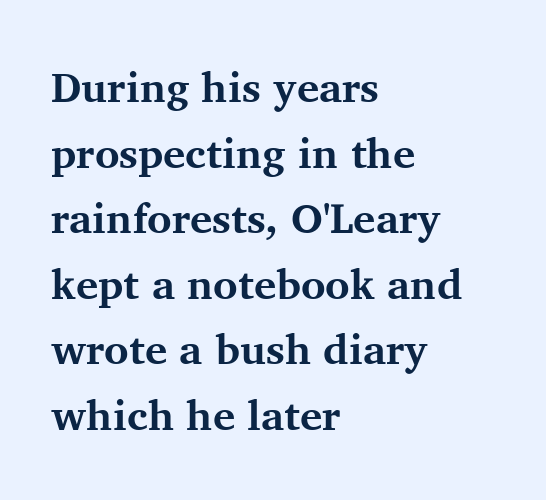
Descender tails drop into unmarked territory. Examine the stroke ends and you'll spot serifs. The face used here is proportionally spaced, like ordinary book or web type. How heavy is the stroke? Heavy — this is a bold.
